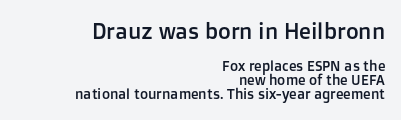
Q: Is the text italic (slanted)? A: No, it is upright.
Q: Is the text underlined? A: No.
Q: How is the paragraph aligned? A: Right-aligned.
Q: Is the spacing between letters normal or unusually wide? A: Normal.
Q: Is the spacing between lines tight, normal or loose? A: Tight.
Q: Which block of text is set in a larger size, the first (top) or the second (bottom)? A: The first (top) one.
